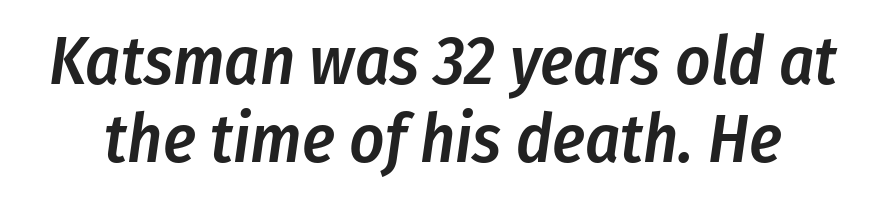
One glance says dense: line gaps are narrower than usual. Any mark beneath the type? The region is blank. Is this a fixed-width face? No — the glyphs have proportional, varying widths. Italic: yes, the glyphs are oblique. Strokes here are thickened, but only to semibold level. There is no visible air inserted between adjacent glyphs.
